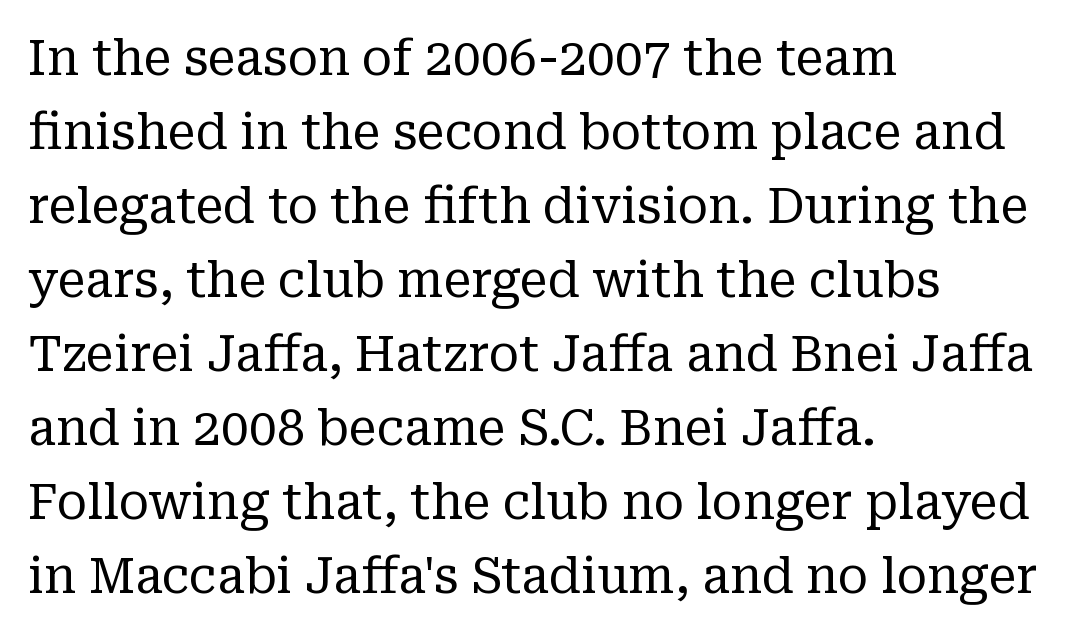
{"serif": "yes", "italic": "no", "bold": "no", "weight": "regular", "width": "normal", "stroke_contrast": "low", "x_height": "medium", "monospaced": "no", "underline": "no", "align": "left", "line_spacing": "normal", "line_spacing_ratio": 1.48, "letter_spacing": "normal", "letter_spacing_em": 0.0, "glyph_px": 50}
